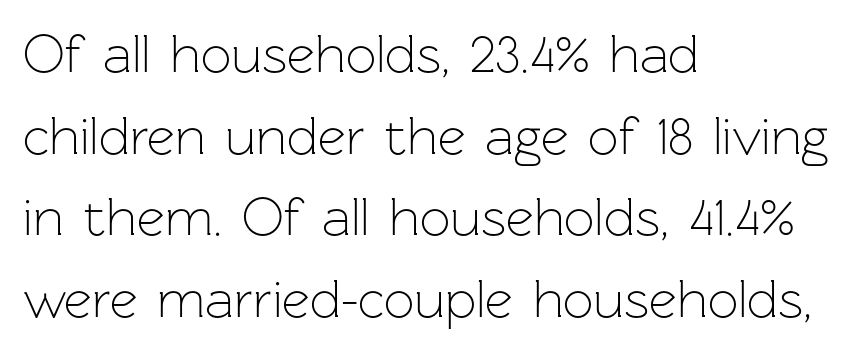
Q: Is the text bold? A: No.
Q: Is the text italic (slanted)? A: No, it is upright.
Q: Is the typeface a serif or a sans-serif typeface? A: Sans-serif.
Q: Is the text underlined? A: No.
Q: How is the paragraph aligned? A: Left-aligned.
Q: Is the spacing between letters normal or unusually wide? A: Normal.
Q: Is the spacing between lines tight, normal or loose? A: Normal.
Q: Width (condensed, normal, or wide)? A: Normal.
Q: Stroke contrast? A: Low.
Q: x-height? A: Medium.
Q: Monospaced? A: No.
